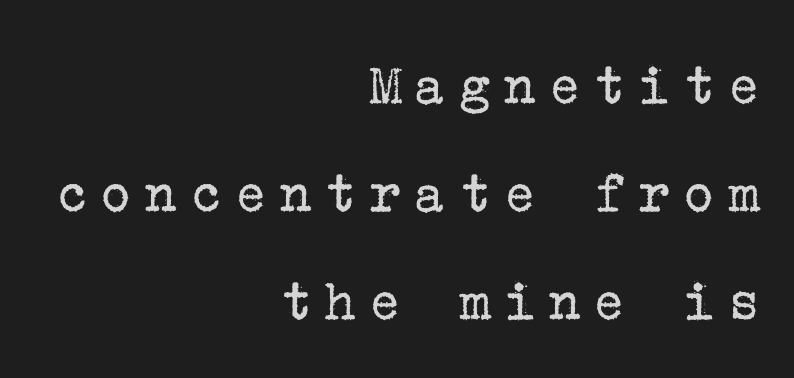
Q: Is the text bold? A: No.
Q: Is the text italic (slanted)? A: No, it is upright.
Q: Is the typeface a serif or a sans-serif typeface? A: Serif.
Q: Is the text underlined? A: No.
Q: How is the paragraph aligned? A: Right-aligned.
Q: Is the spacing between letters normal or unusually wide? A: Unusually wide.
Q: Width (condensed, normal, or wide)? A: Normal.
Q: Stroke contrast? A: Low.
Q: x-height? A: Medium.
